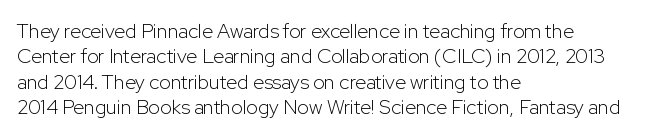
The image shows 20 px text type, upright; set left-aligned, normal line spacing (1.27x), normal letter spacing, not underlined.
